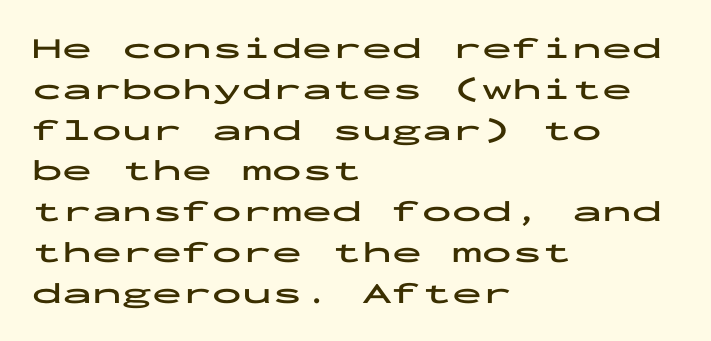
Each new line begins a customary step beneath the previous one. Designer's note — italics off, roman on. This sample has the even, mechanical cadence of fixed-width lettering. Descenders are the only things crossing below the line. The letters sit at their default tracking, neither squeezed nor spread.
